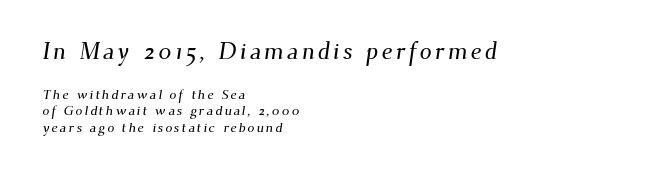
{"underline": "no", "align": "left", "line_spacing_ratio": 1.16, "larger_block": "first", "size_ratio": 1.71, "glyph_px": 24}
